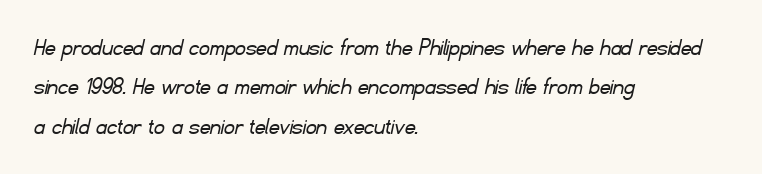
The image shows 26 px text type; set left-aligned, normal line spacing (1.51x), normal letter spacing, not underlined.
